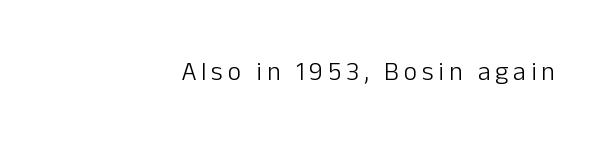
Designer's note — italics off, roman on. Leftover space on each line is placed entirely before the opening word. Clear beneath every line of the passage. On a weight scale, this lands at 450 or below.
